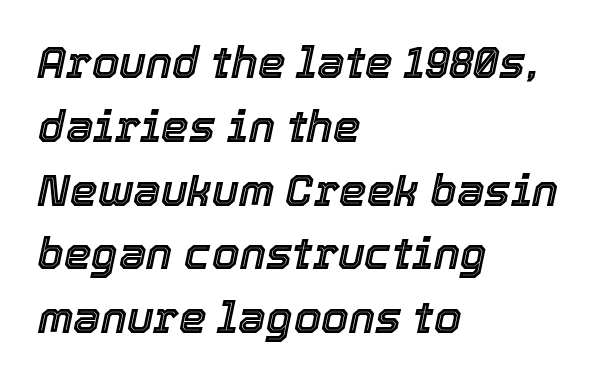
Q: Is the text italic (slanted)? A: Yes, it leans right by about 12 degrees.
Q: Is the text underlined? A: No.
Q: How is the paragraph aligned? A: Left-aligned.
Q: Is the spacing between letters normal or unusually wide? A: Normal.
Q: Is the spacing between lines tight, normal or loose? A: Normal.
Q: Width (condensed, normal, or wide)? A: Normal.
Q: x-height? A: Medium.
Q: Monospaced? A: No.
